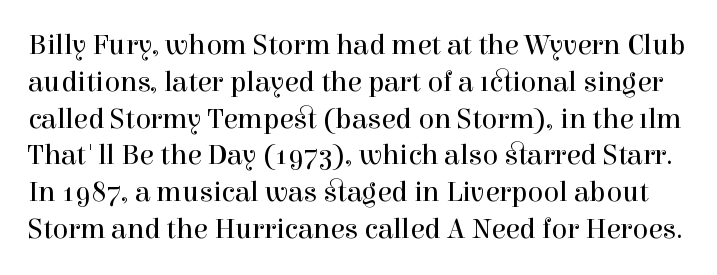
The image shows 29 px regular-weight serif type, upright; set normal line spacing (1.27x), normal letter spacing, not underlined; a medium x-height.
